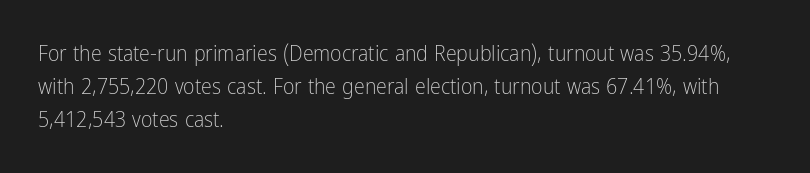
{"italic": "no", "bold": "no", "underline": "no", "align": "left", "line_spacing": "normal", "line_spacing_ratio": 1.5, "letter_spacing": "normal", "letter_spacing_em": 0.0, "glyph_px": 22}
